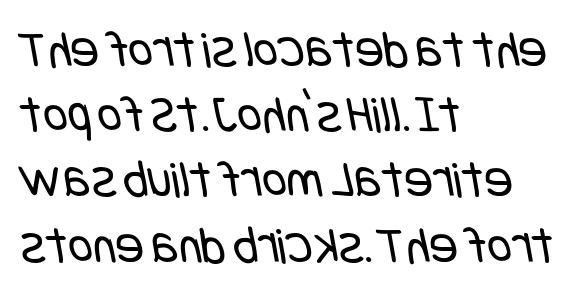
Q: Is the text bold? A: No.
Q: Is the typeface a serif or a sans-serif typeface? A: Sans-serif.
Q: Is the text underlined? A: No.
Q: How is the paragraph aligned? A: Left-aligned.
Q: Is the spacing between letters normal or unusually wide? A: Normal.
Q: Width (condensed, normal, or wide)? A: Condensed.
Q: Stroke contrast? A: Low.
Q: x-height? A: Large.
